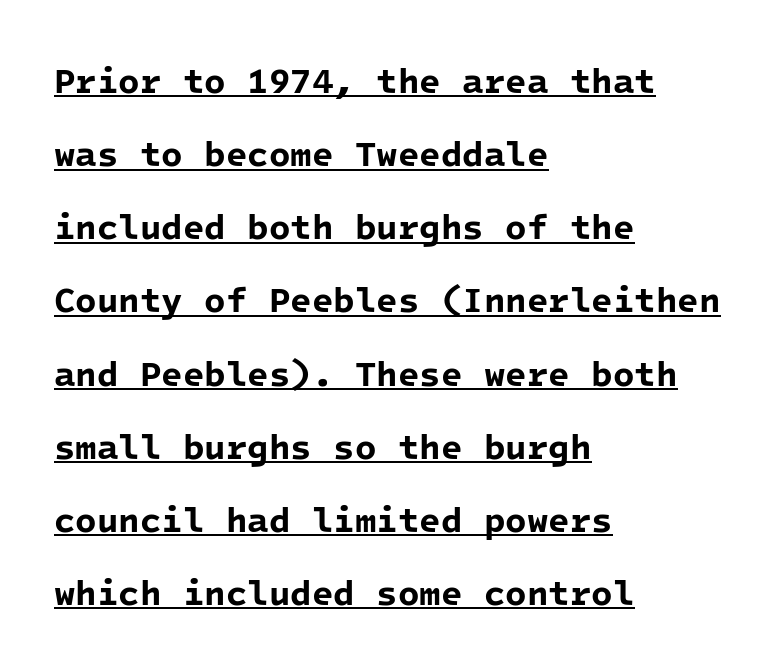
{"serif": "no", "bold": "yes", "weight": "bold", "width": "normal", "stroke_contrast": "low", "x_height": "medium", "monospaced": "yes", "underline": "yes", "align": "left", "line_spacing": "loose", "line_spacing_ratio": 2.09, "letter_spacing": "normal", "letter_spacing_em": 0.0, "glyph_px": 35}
